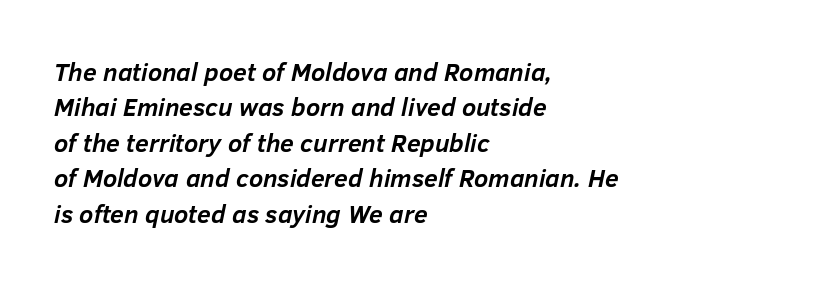
Words float on clear page, feet unadorned. The glyphs have the mass of a bold cut. Nothing unusual about the tracking: characters are spaced as the font intends. The rendering uses a moderate line-height, typical for paragraphs.
